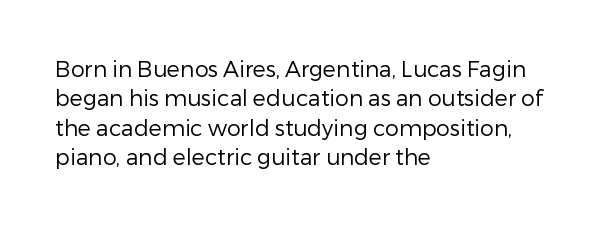
Bare-footed words on every line. Every stem runs plumb, perpendicular to the baseline. The typesetting does not lean heavy: it is not bold. Tracking value appears to be zero — textbook default spacing. The vertical gap from one line to the next is medium.
